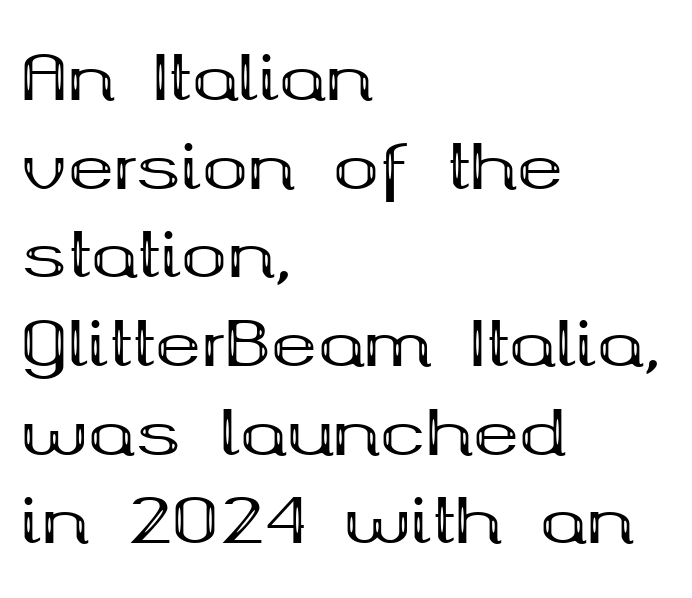
{"serif": "yes", "italic": "no", "bold": "yes", "weight": "bold", "width": "wide", "stroke_contrast": "medium", "x_height": "medium", "monospaced": "no", "underline": "no", "align": "left", "line_spacing": "normal", "line_spacing_ratio": 1.43, "letter_spacing": "normal", "letter_spacing_em": 0.0, "glyph_px": 62}
